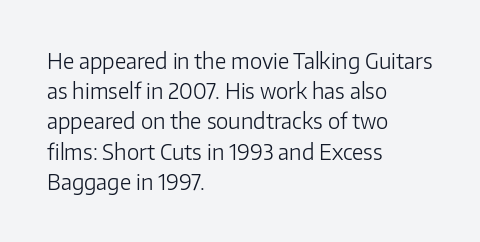
Regarding leading, the lines here are spaced in the standard way. Underline: absent. A classic flush-left, rag-right setting is used for this passage. Every character sits straight up, as roman type does.
